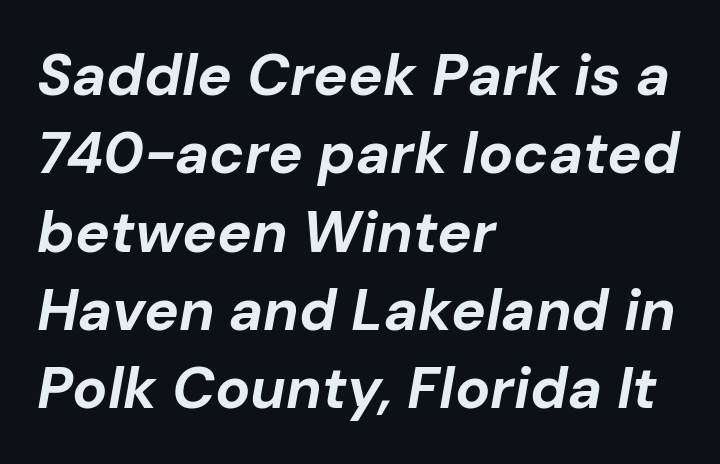
{"italic": "yes", "lean": "right", "slant_degrees": 10, "bold": "yes", "weight": "bold", "width": "normal", "stroke_contrast": "low", "x_height": "medium", "monospaced": "no", "underline": "no", "align": "left", "line_spacing": "normal", "line_spacing_ratio": 1.35, "letter_spacing": "normal", "letter_spacing_em": 0.0, "glyph_px": 58}
